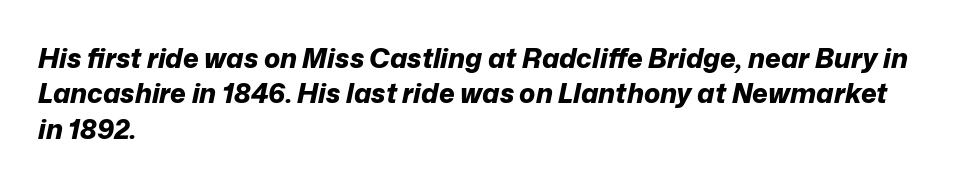
The image shows 27 px bold type, italic (leaning right); set left-aligned, normal line spacing (1.31x), normal letter spacing, not underlined.
